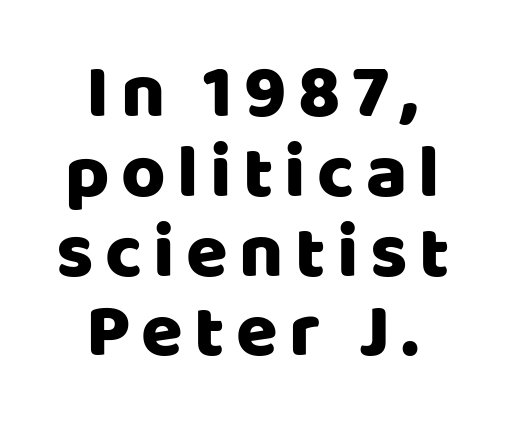
The image shows 76 px sans-serif type, upright; set centered, tight line spacing (1.05x), not underlined; low stroke contrast and a large x-height.
